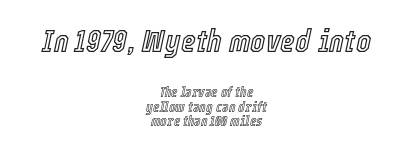
The image shows 32 px condensed type, italic (leaning right); set centered, tight line spacing (1.02x), normal letter spacing, not underlined; the first (top) block is 2.29x larger; a medium x-height.
